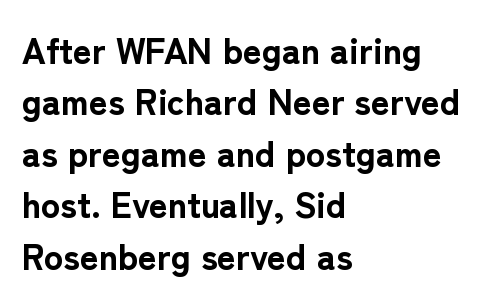
{"serif": "no", "italic": "no", "bold": "yes", "weight": "bold", "width": "normal", "stroke_contrast": "low", "x_height": "medium", "monospaced": "no", "underline": "no", "align": "left", "line_spacing": "normal", "line_spacing_ratio": 1.43, "letter_spacing": "normal", "letter_spacing_em": 0.0, "glyph_px": 36}
